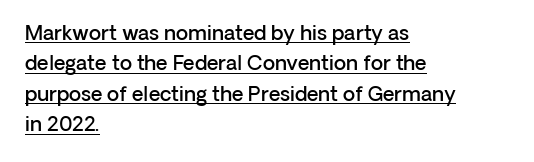
{"italic": "no", "bold": "semi", "underline": "yes", "align": "left", "line_spacing": "normal", "line_spacing_ratio": 1.52, "letter_spacing": "normal", "letter_spacing_em": 0.0, "glyph_px": 20}
